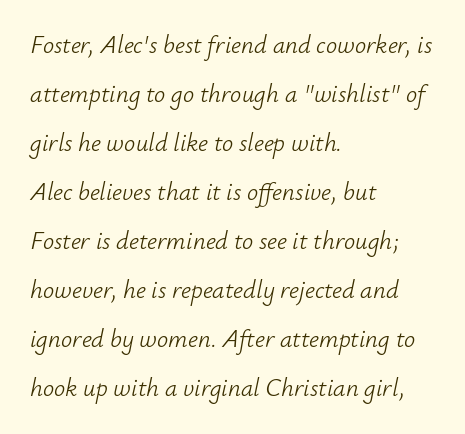
The image shows 25 px text type, italic (leaning right); set left-aligned, loose line spacing (1.96x), normal letter spacing, not underlined.
